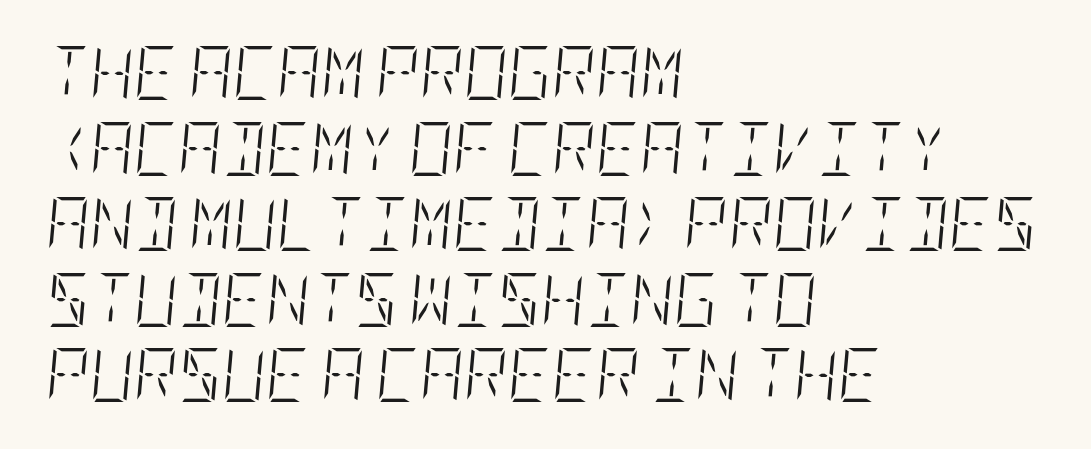
The image shows 54 px light, condensed type, italic (leaning right); set left-aligned, normal line spacing (1.4x), normal letter spacing, not underlined; low stroke contrast and a large x-height.
